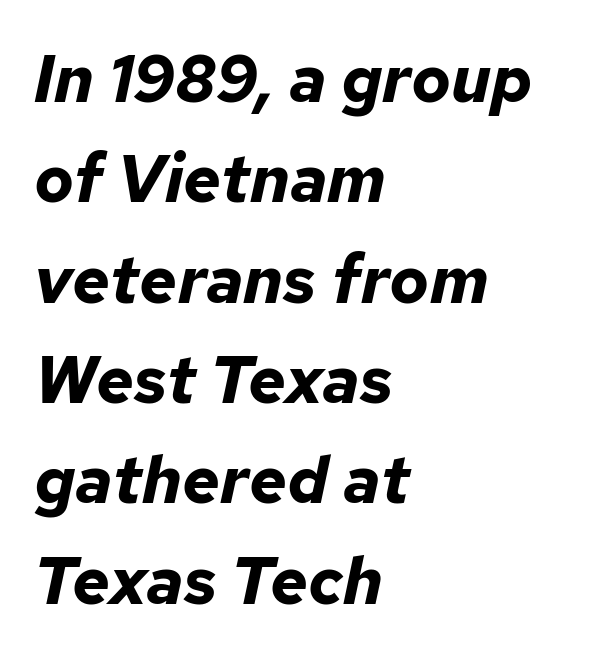
{"italic": "yes", "lean": "right", "slant_degrees": 12, "bold": "yes", "weight": "bold", "width": "normal", "stroke_contrast": "low", "x_height": "medium", "monospaced": "no", "underline": "no", "align": "left", "line_spacing": "normal", "line_spacing_ratio": 1.52, "letter_spacing": "normal", "letter_spacing_em": 0.0, "glyph_px": 66}
